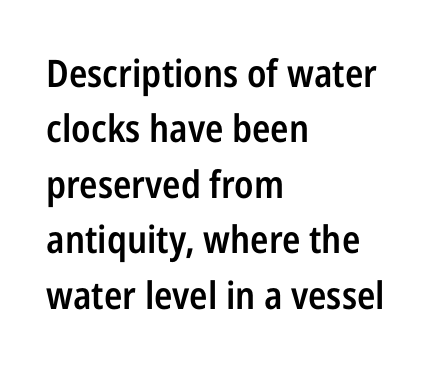
Quick note: underline off. Stroke terminals: plain, sans-serif. Students, observe: this is what conventionally led text looks like. Spacing between characters is what you'd get straight out of the box. All the whitespace from short lines collects on the right.
